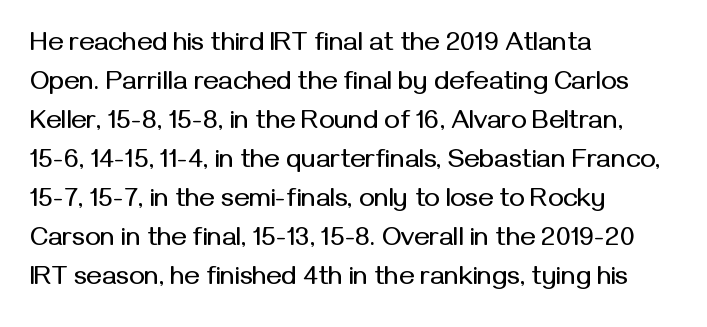
Q: Is the text italic (slanted)? A: No, it is upright.
Q: Is the text underlined? A: No.
Q: How is the paragraph aligned? A: Left-aligned.
Q: Is the spacing between letters normal or unusually wide? A: Normal.
Q: Is the spacing between lines tight, normal or loose? A: Normal.
